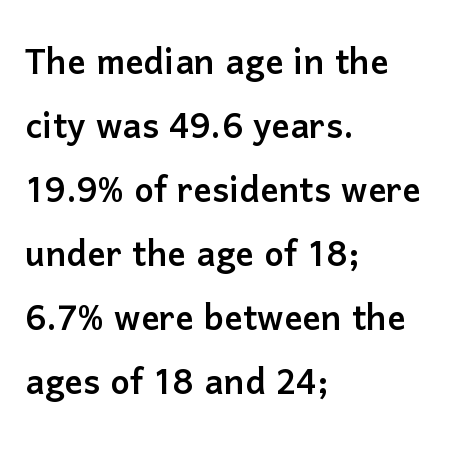
Nothing unusual about the tracking: characters are spaced as the font intends. Quick note: underline off. Reading down the column, the eye jumps a familiar distance to each next line. The typesetter chose a ragged-right arrangement here. Is this a fixed-width face? No — the glyphs have proportional, varying widths. Rendered with straight, roman letterforms.
